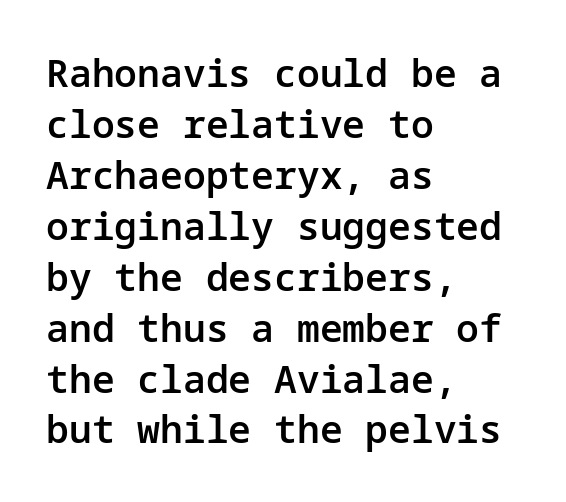
Q: Is the text bold? A: Semi-bold.
Q: Is the text italic (slanted)? A: No, it is upright.
Q: Is the typeface a serif or a sans-serif typeface? A: Sans-serif.
Q: Is the text underlined? A: No.
Q: How is the paragraph aligned? A: Left-aligned.
Q: Is the spacing between letters normal or unusually wide? A: Normal.
Q: Is the spacing between lines tight, normal or loose? A: Normal.
Q: Width (condensed, normal, or wide)? A: Normal.
Q: Stroke contrast? A: Low.
Q: x-height? A: Medium.
